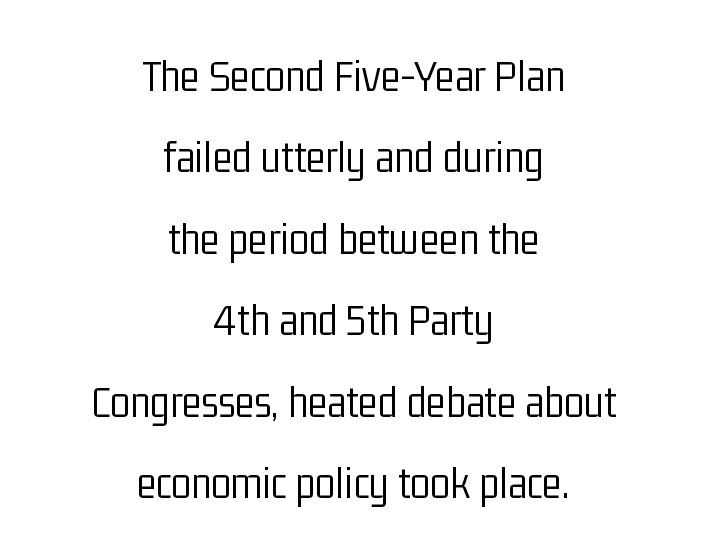
{"serif": "no", "italic": "no", "bold": "no", "weight": "light", "width": "condensed", "stroke_contrast": "low", "x_height": "medium", "monospaced": "no", "underline": "no", "align": "center", "line_spacing_ratio": 1.77, "letter_spacing": "normal", "letter_spacing_em": 0.0, "glyph_px": 46}
